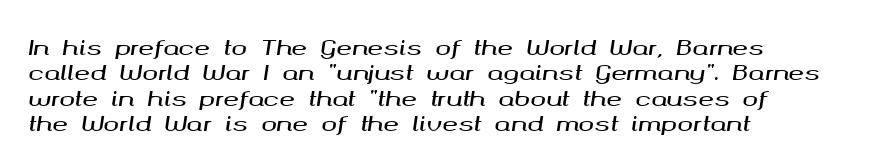
Q: Is the text italic (slanted)? A: Yes, it leans right by about 8 degrees.
Q: Is the text underlined? A: No.
Q: How is the paragraph aligned? A: Left-aligned.
Q: Is the spacing between letters normal or unusually wide? A: Normal.
